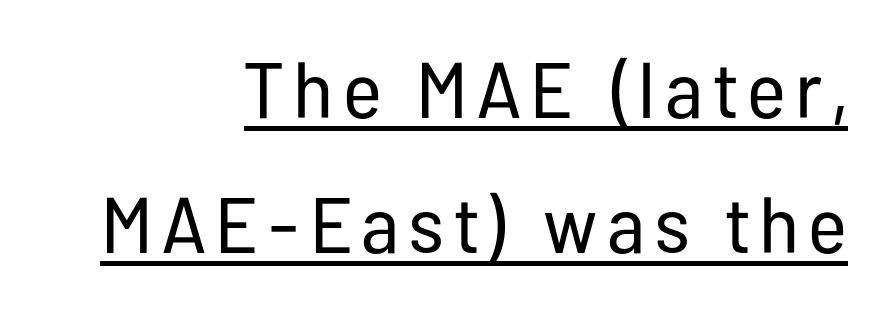
The image shows 79 px regular-weight, condensed sans-serif type, upright; set right-aligned, line spacing 1.71x, underlined; low stroke contrast and a medium x-height.
